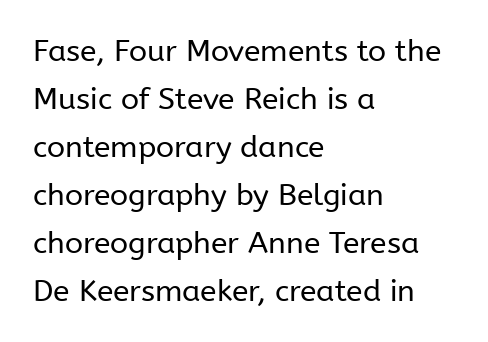
Where is the straight margin? On the left. The space between consecutive lines is moderate. There is no visible air inserted between adjacent glyphs. The font is comparable to plain body text, perhaps lighter. The baseline area is clear.
